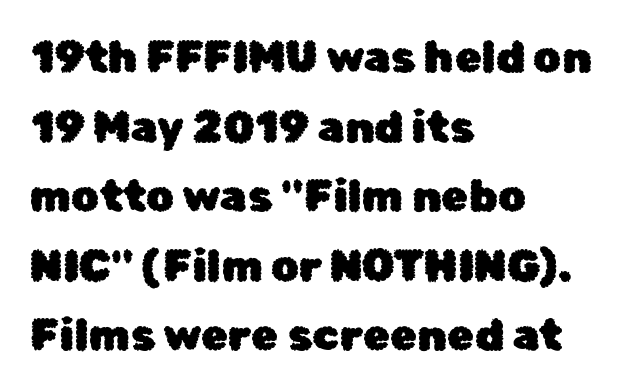
Short and long lines alike share a common starting point at left. Line spacing here is normal. Rendered with straight, roman letterforms. Is the letter spacing exaggerated? No — it looks like the ordinary default.
